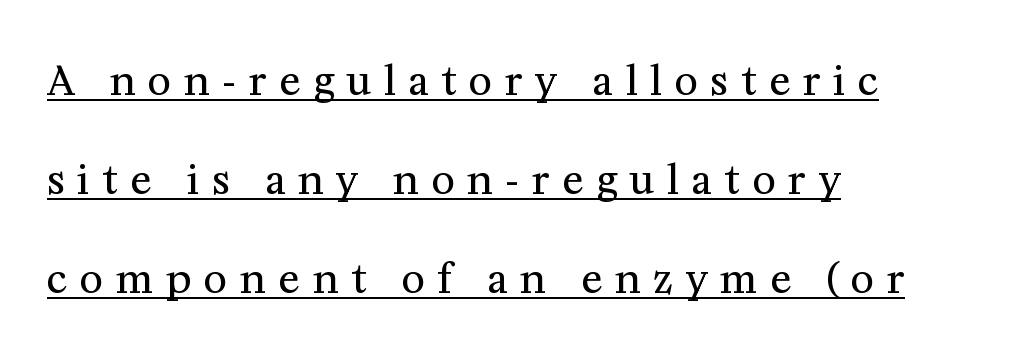
The image shows 40 px regular-weight serif type, upright; set left-aligned, loose line spacing (2.48x), unusually wide letter spacing (+0.32 em), underlined; medium stroke contrast and a medium x-height.
